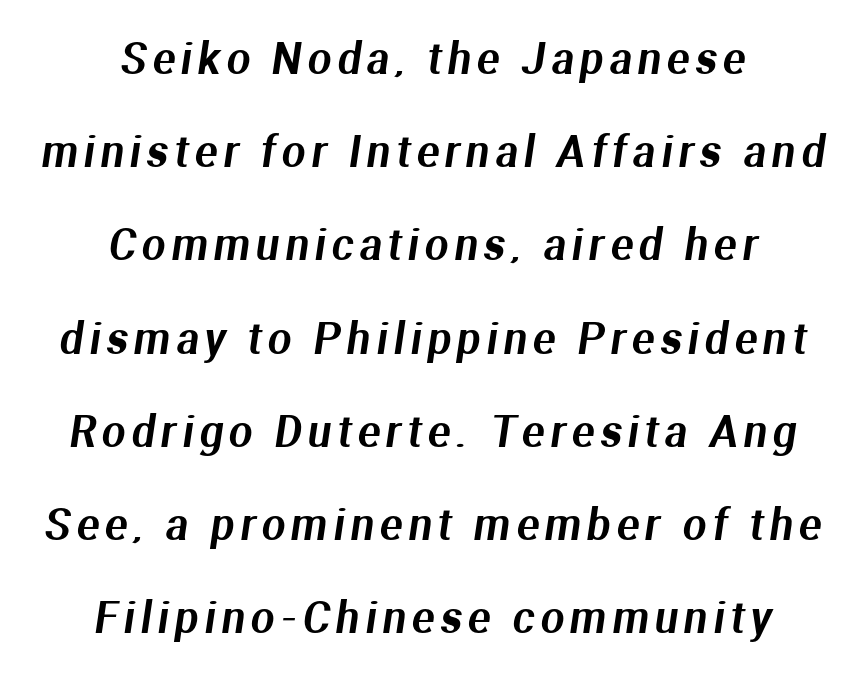
{"serif": "no", "width": "normal", "stroke_contrast": "medium", "x_height": "medium", "monospaced": "no", "underline": "no", "align": "center", "line_spacing": "loose", "line_spacing_ratio": 2.22, "glyph_px": 42}
